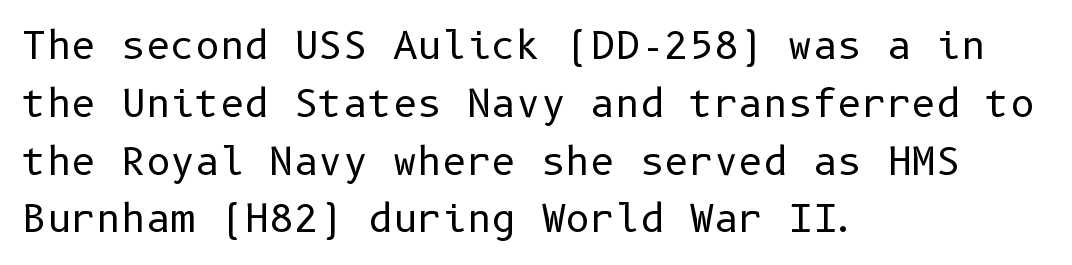
The image shows 38 px regular-weight sans-serif type, upright; set left-aligned, normal line spacing (1.52x), normal letter spacing, not underlined; low stroke contrast and a medium x-height.
